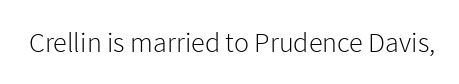
The image shows 28 px light sans-serif type, upright; set normal letter spacing, not underlined; low stroke contrast and a medium x-height.
